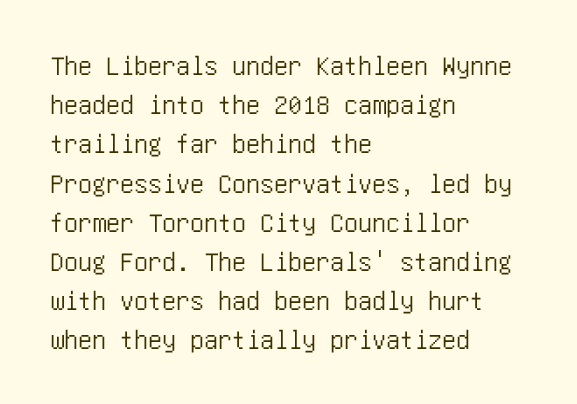
The image shows 28 px condensed sans-serif type, upright; set left-aligned, normal line spacing (1.4x), normal letter spacing, not underlined; low stroke contrast and a large x-height.
